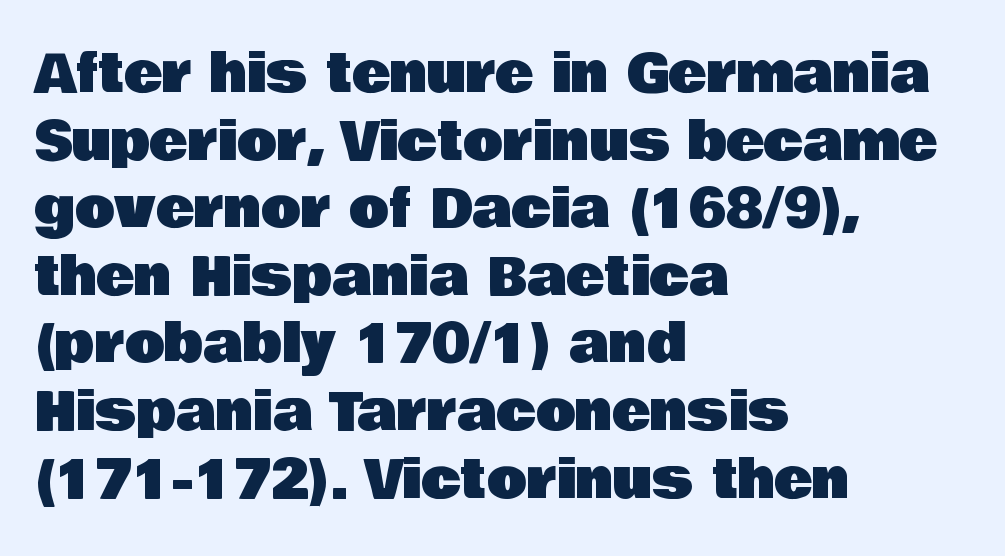
{"serif": "no", "italic": "no", "width": "normal", "stroke_contrast": "low", "x_height": "large", "monospaced": "no", "underline": "no", "align": "left", "line_spacing": "normal", "line_spacing_ratio": 1.3, "letter_spacing": "normal", "letter_spacing_em": 0.0, "glyph_px": 52}
